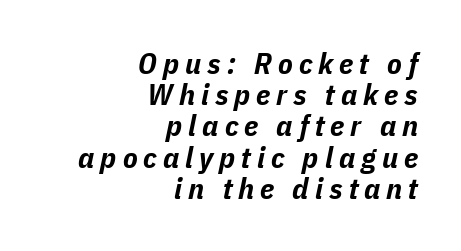
The passage shown has open, widely tracked lettering throughout. The text carries the slant typical of an italic or oblique font. If you measured baseline to baseline, you'd find a short distance. The passage shown is typed in a proportional face where columns would drift. Descenders are the only things crossing below the line. The passage is arranged like a letterhead date or caption credit — flush right.
